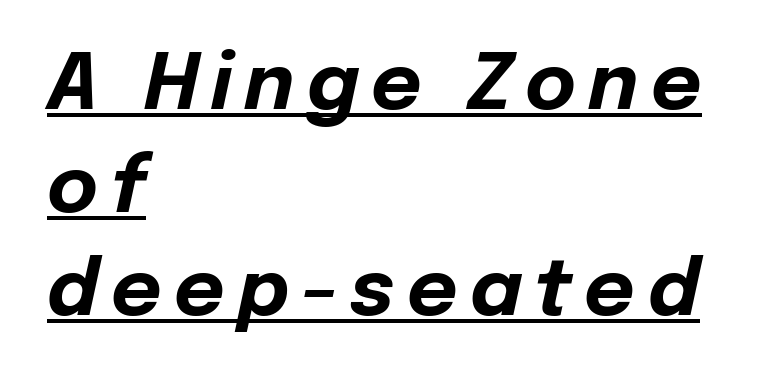
The image shows 78 px bold type, italic (leaning right); set left-aligned, normal line spacing (1.32x), underlined; low stroke contrast and a medium x-height.
